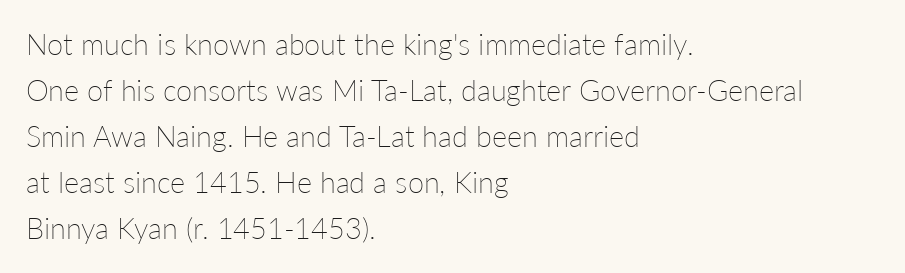
The image shows 29 px thin type, upright; set left-aligned, normal line spacing (1.59x), normal letter spacing, not underlined; low stroke contrast and a medium x-height.
